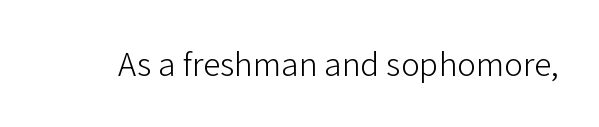
Q: Is the text bold? A: No.
Q: Is the text italic (slanted)? A: No, it is upright.
Q: Is the typeface a serif or a sans-serif typeface? A: Sans-serif.
Q: Is the text underlined? A: No.
Q: Is the spacing between letters normal or unusually wide? A: Normal.
Q: Width (condensed, normal, or wide)? A: Normal.
Q: Stroke contrast? A: Low.
Q: x-height? A: Medium.
Q: Monospaced? A: No.
